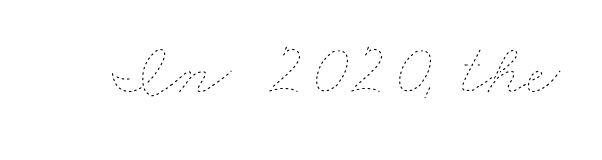
The image shows 75 px thin, wide type; set normal letter spacing, not underlined; low stroke contrast and a small x-height.
